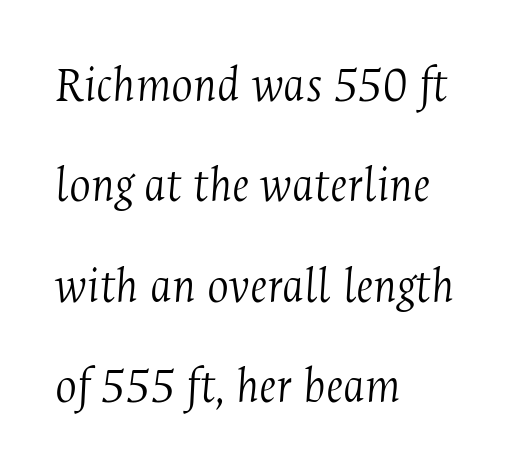
The image shows 51 px light, condensed serif type, italic (leaning right); set left-aligned, loose line spacing (1.97x), normal letter spacing, not underlined; medium stroke contrast and a medium x-height.
